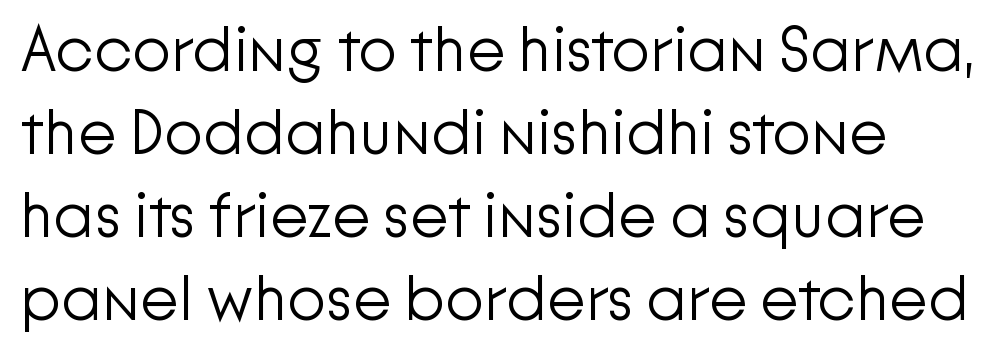
Is the letter spacing exaggerated? No — it looks like the ordinary default. Weight: regular or lighter. Rendered with straight, roman letterforms. Glance below the letters and you will spot only blank space. The face used here is proportionally spaced, like ordinary book or web type.
